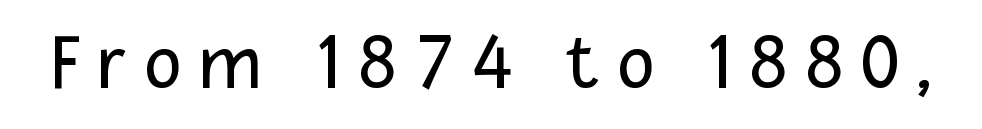
Honestly, there is no underline to notice here at all. Is there any slant? The stems are plumb. Weight: in the light-to-regular range. A typesetter would call this proportional, since set widths differ per character.
